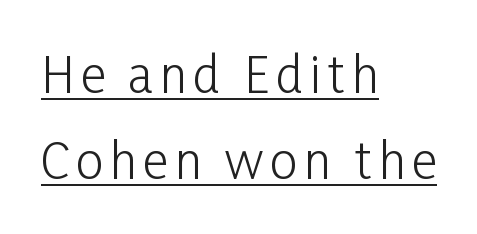
{"serif": "no", "italic": "no", "bold": "no", "weight": "light", "width": "condensed", "stroke_contrast": "low", "x_height": "medium", "monospaced": "no", "underline": "yes", "align": "left", "line_spacing_ratio": 1.76, "glyph_px": 49}
